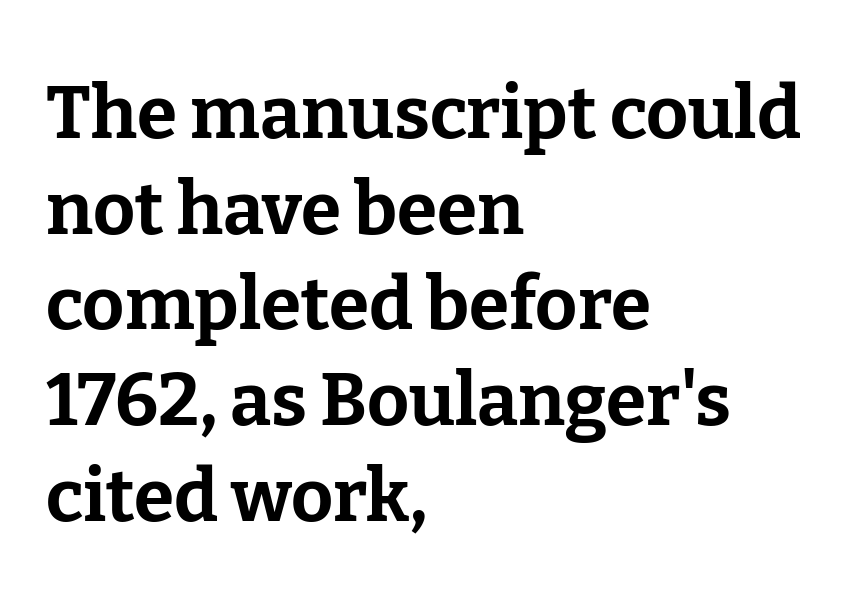
This sample is left-justified, so line endings fall wherever the words run out. What's the leading like? Ordinary, nothing unusual. Posture: straight, roman, zero tilt. The characters display serif detailing at their extremities.
